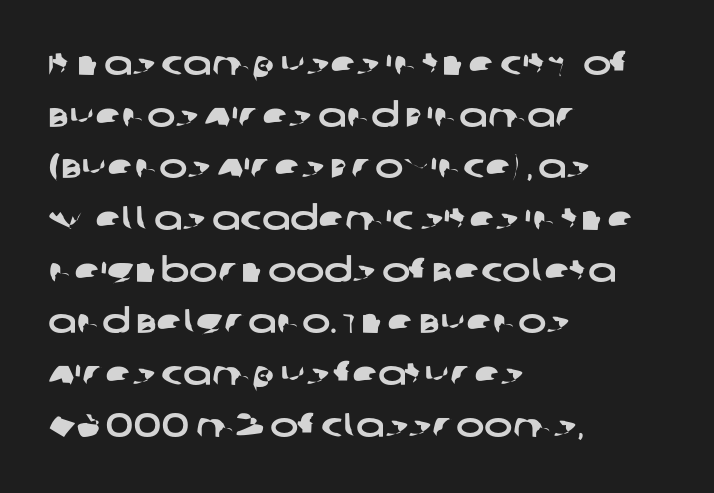
Q: Is the typeface a serif or a sans-serif typeface? A: Sans-serif.
Q: Is the text underlined? A: No.
Q: How is the paragraph aligned? A: Left-aligned.
Q: Is the spacing between letters normal or unusually wide? A: Normal.
Q: Is the spacing between lines tight, normal or loose? A: Normal.
Q: Width (condensed, normal, or wide)? A: Wide.
Q: Stroke contrast? A: Low.
Q: x-height? A: Large.
Q: Monospaced? A: No.
